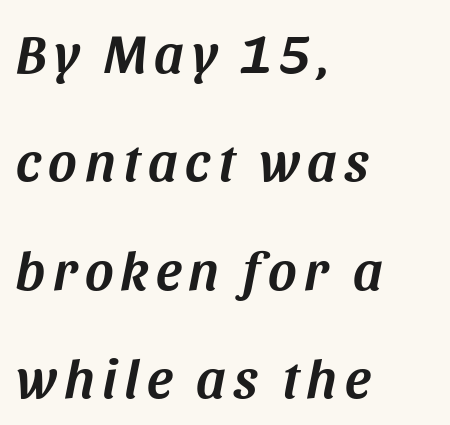
Q: Is the text italic (slanted)? A: Yes, it leans right by about 11 degrees.
Q: Is the text underlined? A: No.
Q: How is the paragraph aligned? A: Left-aligned.
Q: Is the spacing between lines tight, normal or loose? A: Loose.
Q: Width (condensed, normal, or wide)? A: Normal.
Q: Stroke contrast? A: Medium.
Q: x-height? A: Large.
Q: Monospaced? A: No.
